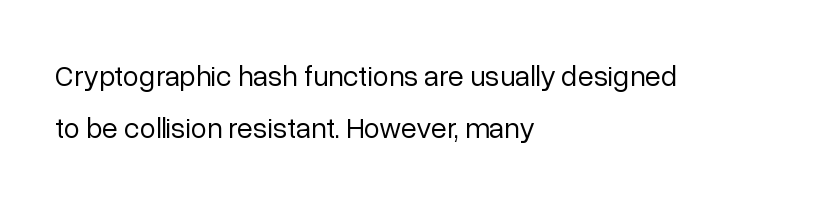
Does extra space separate the letters? No, they use regular spacing. Plain, unruled lines of type. Horizontal alignment here is leftward, the default for most running prose. Rendered with straight, roman letterforms.
